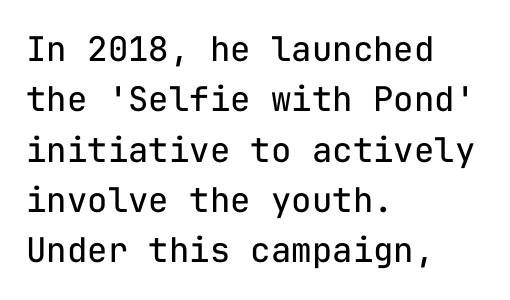
Q: Is the text bold? A: No.
Q: Is the text italic (slanted)? A: No, it is upright.
Q: Is the typeface a serif or a sans-serif typeface? A: Sans-serif.
Q: Is the text underlined? A: No.
Q: How is the paragraph aligned? A: Left-aligned.
Q: Is the spacing between letters normal or unusually wide? A: Normal.
Q: Is the spacing between lines tight, normal or loose? A: Normal.
Q: Width (condensed, normal, or wide)? A: Normal.
Q: Stroke contrast? A: Low.
Q: x-height? A: Medium.
Q: Monospaced? A: Yes.
